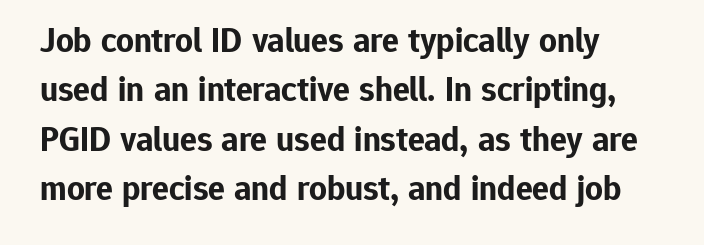
The image shows 35 px bold sans-serif type, upright; set left-aligned, normal line spacing (1.41x), normal letter spacing, not underlined; low stroke contrast and a medium x-height.
